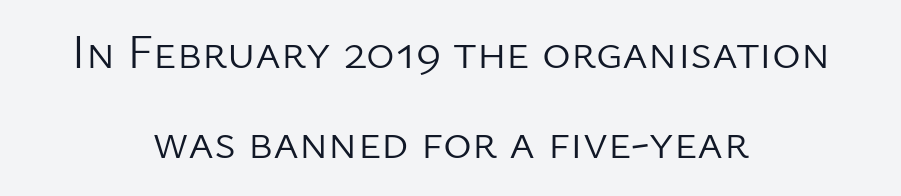
Q: Is the text bold? A: No.
Q: Is the text italic (slanted)? A: No, it is upright.
Q: Is the typeface a serif or a sans-serif typeface? A: Sans-serif.
Q: Is the text underlined? A: No.
Q: How is the paragraph aligned? A: Centered.
Q: Is the spacing between letters normal or unusually wide? A: Normal.
Q: Width (condensed, normal, or wide)? A: Normal.
Q: Stroke contrast? A: Low.
Q: x-height? A: Medium.
Q: Monospaced? A: No.
